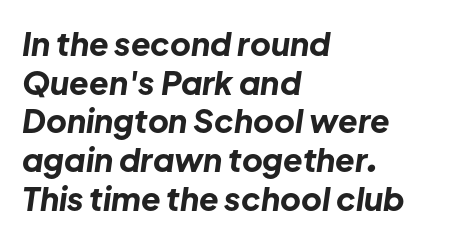
{"italic": "yes", "lean": "right", "slant_degrees": 8, "bold": "yes", "weight": "bold", "width": "normal", "stroke_contrast": "low", "x_height": "medium", "monospaced": "no", "underline": "no", "align": "left", "line_spacing_ratio": 1.21, "letter_spacing": "normal", "letter_spacing_em": 0.0, "glyph_px": 32}
